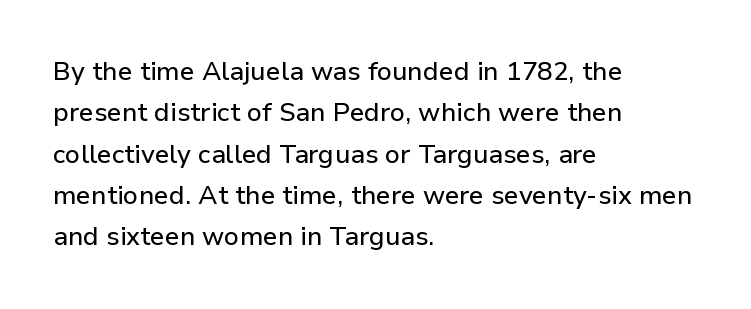
The image shows 26 px text type, upright; set left-aligned, normal line spacing (1.59x), normal letter spacing, not underlined.
